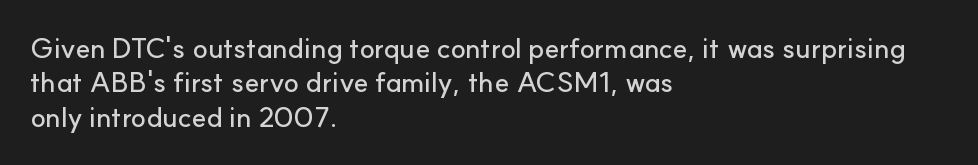
{"serif": "no", "italic": "no", "width": "normal", "stroke_contrast": "low", "x_height": "small", "monospaced": "no", "underline": "no", "align": "left", "line_spacing_ratio": 1.23, "letter_spacing": "normal", "letter_spacing_em": 0.0, "glyph_px": 28}
